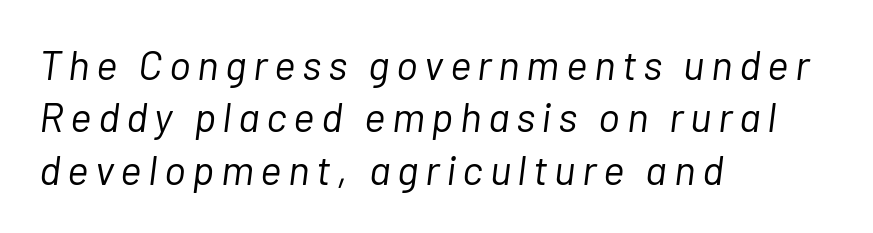
Is this a fixed-width face? No — the glyphs have proportional, varying widths. Italic? Definitely — the glyphs are oblique. Compared with typical paragraphs, the rows here are spaced about the same. Counters stay open thanks to moderate or lighter strokes. The setting favours the left margin, as ordinary paragraphs usually do. Descender tails drop into unmarked territory.
